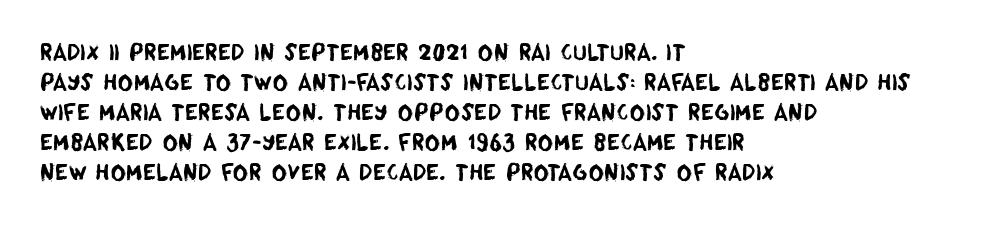
Nobody touched the tracking dial on this one. If you drew a ruler down the left edge, every line would touch it. Quick note: interline space is typical. A clean baseline with only descenders dipping below it.
